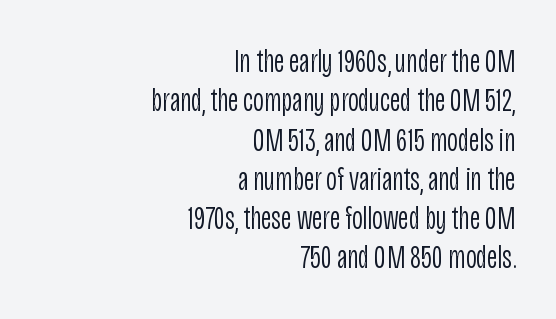
Q: Is the text bold? A: No.
Q: Is the text italic (slanted)? A: No, it is upright.
Q: Is the typeface a serif or a sans-serif typeface? A: Sans-serif.
Q: Is the text underlined? A: No.
Q: How is the paragraph aligned? A: Right-aligned.
Q: Is the spacing between letters normal or unusually wide? A: Normal.
Q: Width (condensed, normal, or wide)? A: Condensed.
Q: Stroke contrast? A: Low.
Q: x-height? A: Large.
Q: Monospaced? A: No.
